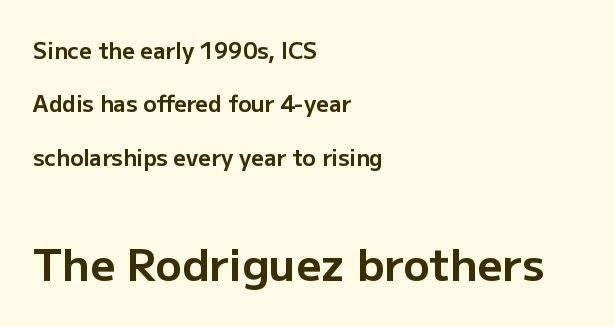
The image shows 44 px bold sans-serif type, upright; set left-aligned, loose line spacing (2.43x), normal letter spacing, not underlined; the second (bottom) block is 2.0x larger; low stroke contrast and a medium x-height.
